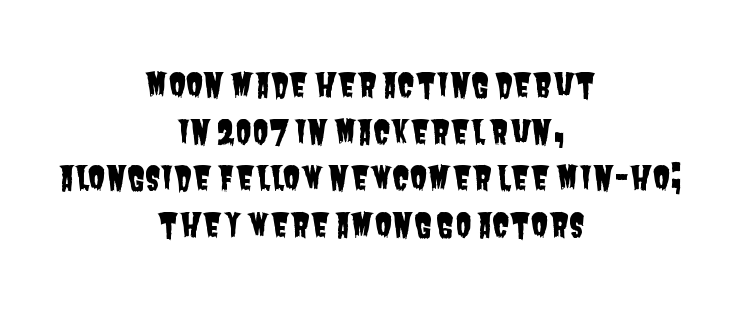
Q: Is the typeface a serif or a sans-serif typeface? A: Sans-serif.
Q: Is the text underlined? A: No.
Q: How is the paragraph aligned? A: Centered.
Q: Is the spacing between letters normal or unusually wide? A: Normal.
Q: Is the spacing between lines tight, normal or loose? A: Normal.
Q: Width (condensed, normal, or wide)? A: Condensed.
Q: Stroke contrast? A: Low.
Q: x-height? A: Large.
Q: Monospaced? A: No.
